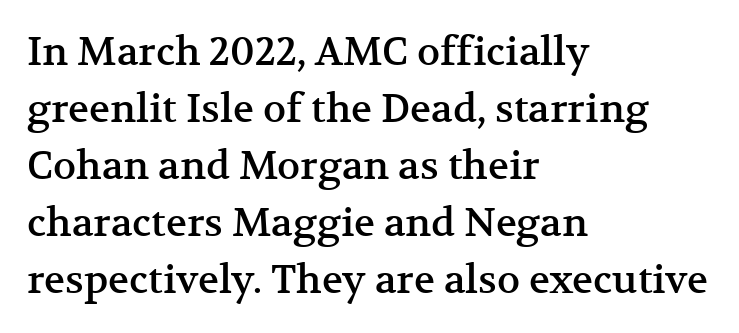
The image shows 39 px serif type, upright; set left-aligned, normal line spacing (1.46x), normal letter spacing, not underlined; medium stroke contrast and a medium x-height.
